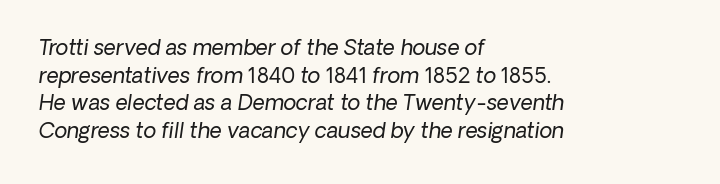
No extra ink here — the face is not bold. Honestly, there is no underline to notice here at all. In terms of letterspacing, this is plain default setting. Is there much room between lines? A standard amount, neither cramped nor airy.
